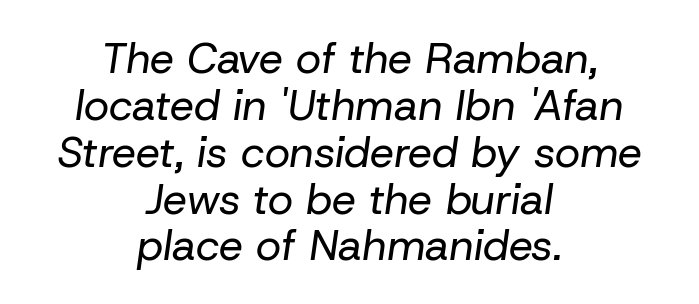
{"italic": "yes", "lean": "right", "slant_degrees": 8, "bold": "no", "weight": "regular", "width": "normal", "stroke_contrast": "low", "x_height": "medium", "monospaced": "no", "underline": "no", "align": "center", "line_spacing": "tight", "line_spacing_ratio": 1.09, "letter_spacing": "normal", "letter_spacing_em": 0.0, "glyph_px": 43}
